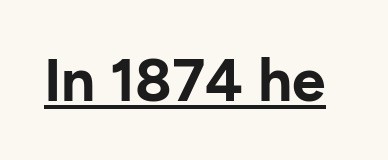
{"serif": "no", "italic": "no", "bold": "yes", "weight": "bold", "width": "normal", "stroke_contrast": "low", "x_height": "medium", "monospaced": "no", "underline": "yes", "letter_spacing": "normal", "letter_spacing_em": 0.0, "glyph_px": 60}
